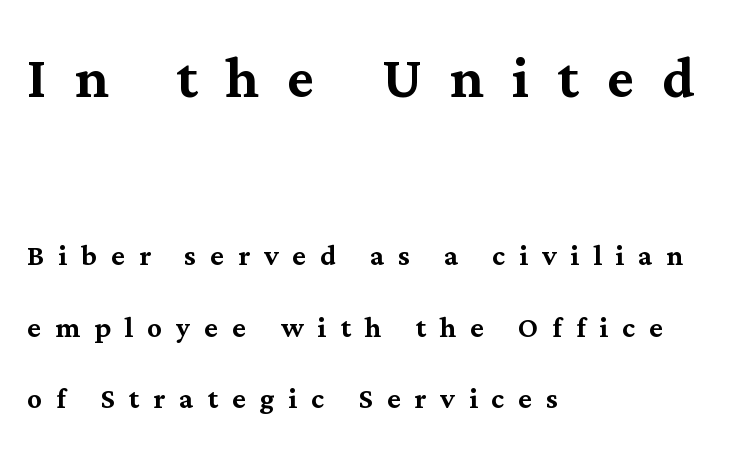
The image shows 74 px serif type, upright; set left-aligned, loose line spacing (1.94x), unusually wide letter spacing (+0.38 em), not underlined; the first (top) block is 2.0x larger; medium stroke contrast and a medium x-height.
